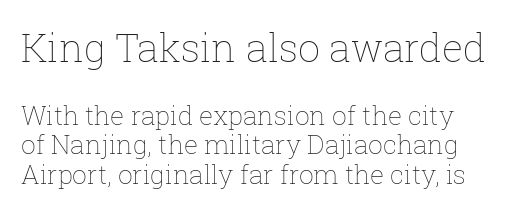
The image shows 39 px thin type, upright; set tight line spacing (1.14x), normal letter spacing, not underlined; the first (top) block is 1.5x larger; low stroke contrast and a medium x-height.
